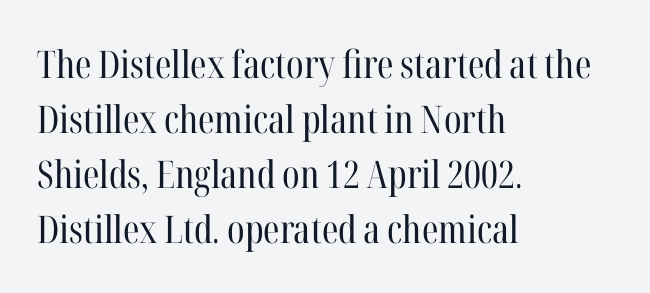
Observe the ordinary spacing: letters are neighbours, not strangers. Font category for this specimen: serif. A clean baseline with only descenders dipping below it. Alignment: flush left. The weight tops out at a normal text grade. The rendering uses natural spacing where letterforms have individual widths.
